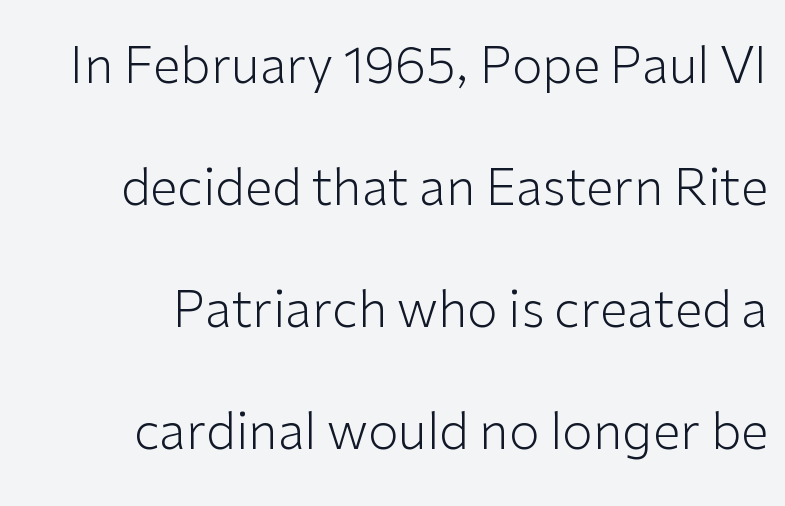
The image shows 50 px light sans-serif type, upright; set right-aligned, loose line spacing (2.44x), normal letter spacing, not underlined; low stroke contrast and a medium x-height.
